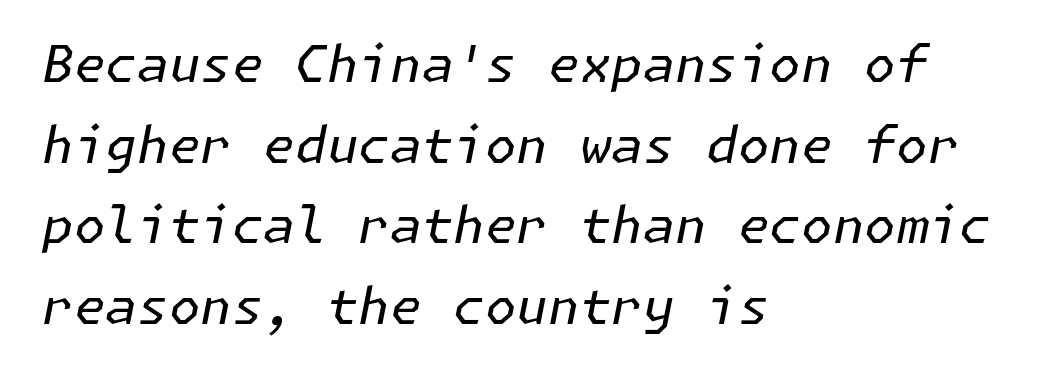
Q: Is the text bold? A: No.
Q: Is the text italic (slanted)? A: Yes, it leans right by about 11 degrees.
Q: Is the text underlined? A: No.
Q: How is the paragraph aligned? A: Left-aligned.
Q: Is the spacing between letters normal or unusually wide? A: Normal.
Q: Is the spacing between lines tight, normal or loose? A: Normal.
Q: Width (condensed, normal, or wide)? A: Normal.
Q: Stroke contrast? A: Low.
Q: x-height? A: Medium.
